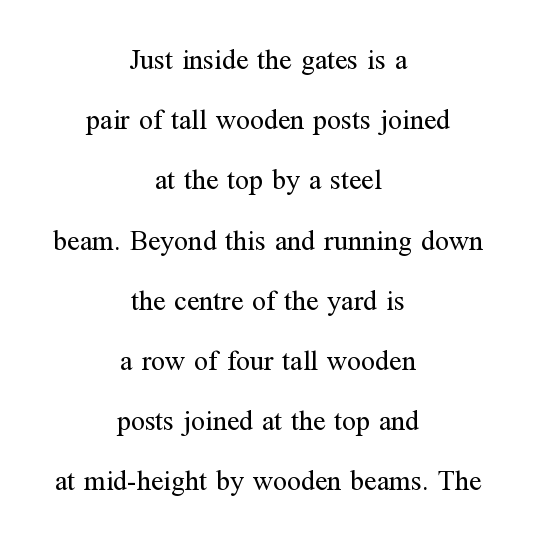
Ascenders rise straight up at ninety degrees. This block would shrink considerably if given ordinary leading; it's expanded now. Type style note: has serifs. These lines are rendered in a variable-pitch font. The glyphs are unaccompanied by any horizontal stroke below them.
